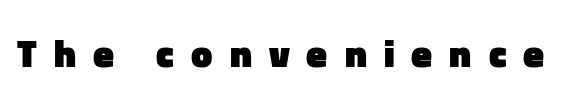
The image shows 38 px heavy sans-serif type, upright; set unusually wide letter spacing (+0.45 em), not underlined; low stroke contrast and a medium x-height.
